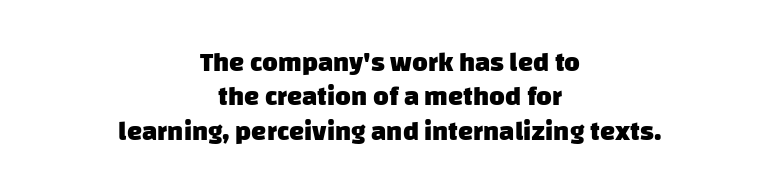
What's the leading like? Ordinary, nothing unusual. Decoration check: the copy has no underline. Compared with an ordinary text face, these strokes are far heavier — a full bold. No extra tracking has been applied to these lines. Centered paragraph, ragged on both sides.
